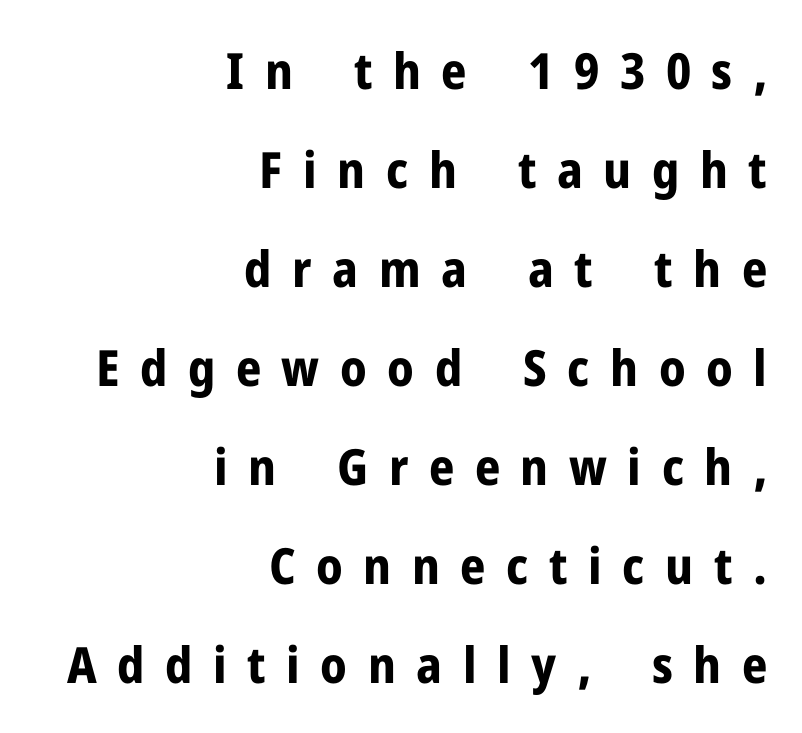
Q: Is the text bold? A: Yes.
Q: Is the text italic (slanted)? A: No, it is upright.
Q: Is the typeface a serif or a sans-serif typeface? A: Sans-serif.
Q: Is the text underlined? A: No.
Q: How is the paragraph aligned? A: Right-aligned.
Q: Is the spacing between letters normal or unusually wide? A: Unusually wide.
Q: Is the spacing between lines tight, normal or loose? A: Loose.
Q: Width (condensed, normal, or wide)? A: Normal.
Q: Stroke contrast? A: Low.
Q: x-height? A: Medium.
Q: Monospaced? A: No.
